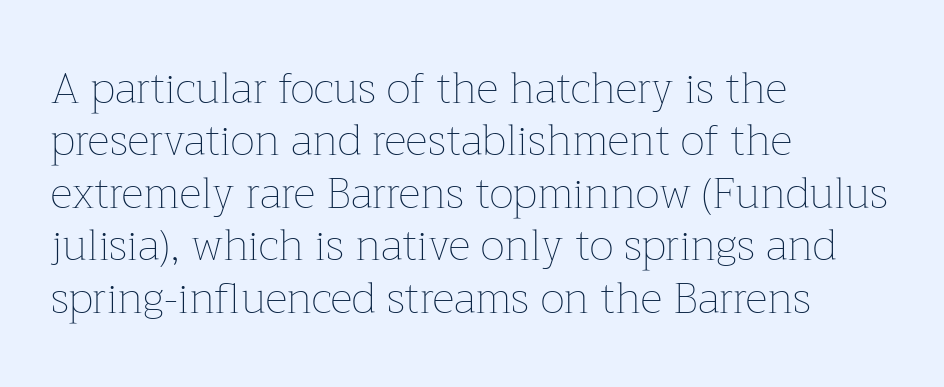
Q: Is the text bold? A: No.
Q: Is the text italic (slanted)? A: No, it is upright.
Q: Is the text underlined? A: No.
Q: How is the paragraph aligned? A: Left-aligned.
Q: Is the spacing between letters normal or unusually wide? A: Normal.
Q: Width (condensed, normal, or wide)? A: Normal.
Q: Stroke contrast? A: Low.
Q: x-height? A: Medium.
Q: Monospaced? A: No.
